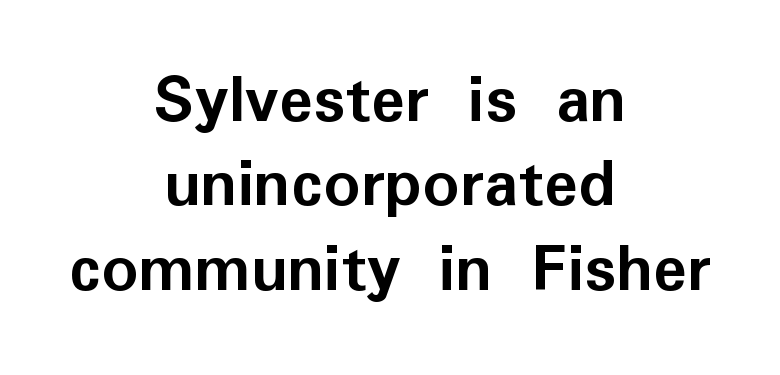
{"serif": "no", "italic": "no", "bold": "yes", "weight": "semibold", "width": "normal", "stroke_contrast": "low", "x_height": "medium", "monospaced": "no", "underline": "no", "align": "center", "line_spacing_ratio": 1.19, "letter_spacing": "normal", "letter_spacing_em": 0.0, "glyph_px": 71}
